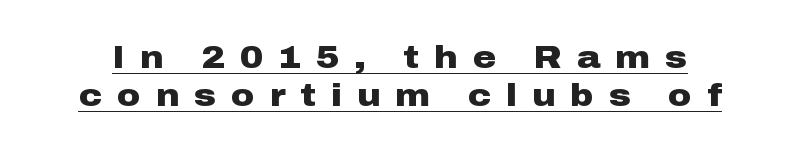
The face used here is proportionally spaced, like ordinary book or web type. A typographer would call this underscored text. These lines have a slow, spaced-out rhythm from letter to letter. These lines are composed in type without serifs. Its strokes are broad and dark, the hallmark of bold type. Posture: vertical.
